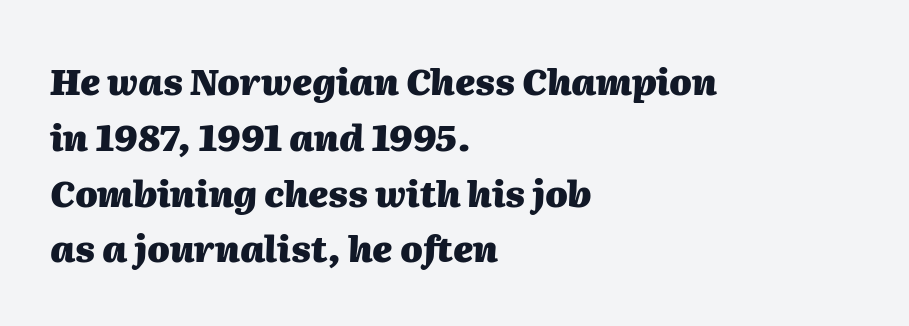
Look at the tracking — it's just the regular setting, nothing added. These lines are rendered in a variable-pitch font. The lettering tilts uniformly, giving the passage an italic look. I'd describe the lettering as bold — thick and assertive. Glance below the letters and you will spot only blank space.
